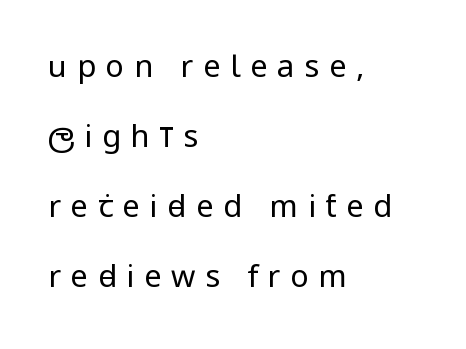
The image shows 31 px regular-weight, condensed sans-serif type, upright; set left-aligned, loose line spacing (2.26x), unusually wide letter spacing (+0.31 em), not underlined; low stroke contrast and a large x-height.
